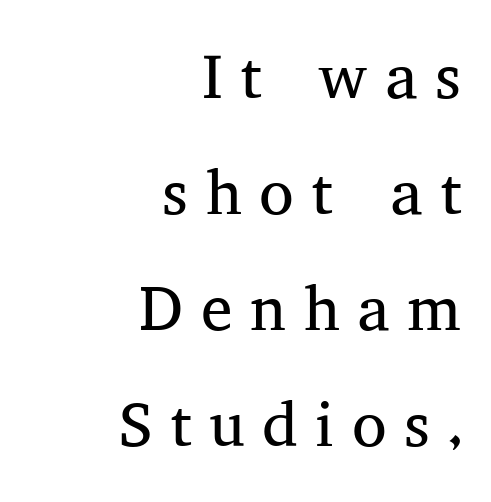
Letters have the restrained weight of plain body copy at most. The paragraph has a hard right edge and a soft left edge. Note the varied advance widths — an 'i' is clearly narrower than an 'm'. Nope, not italic — everything's standing straight. Bare-footed words on every line.
